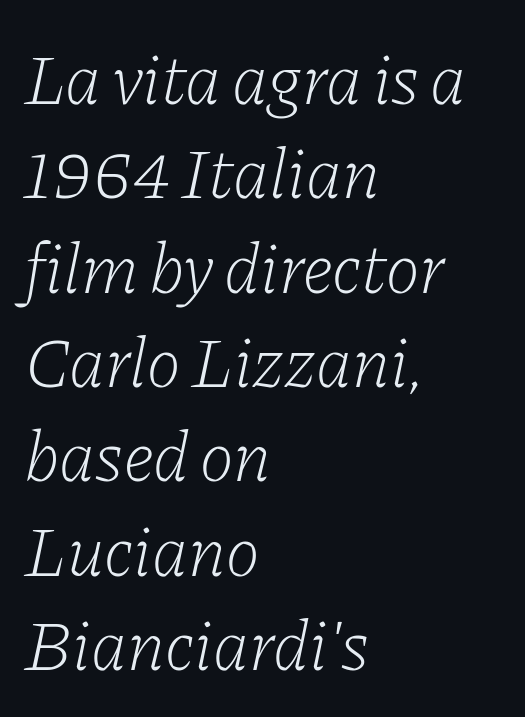
{"serif": "yes", "italic": "yes", "lean": "right", "slant_degrees": 11, "bold": "no", "weight": "light", "width": "normal", "stroke_contrast": "low", "x_height": "medium", "monospaced": "no", "underline": "no", "align": "left", "line_spacing": "normal", "line_spacing_ratio": 1.31, "letter_spacing": "normal", "letter_spacing_em": 0.0, "glyph_px": 72}
